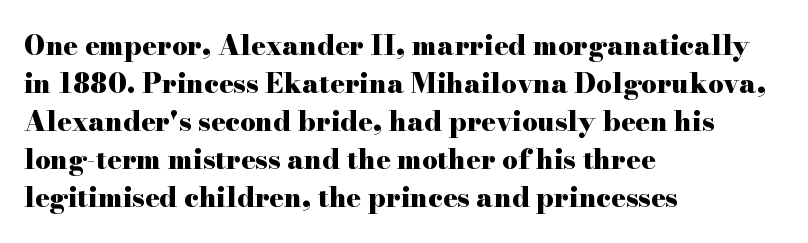
Q: Is the text bold? A: Yes.
Q: Is the text italic (slanted)? A: No, it is upright.
Q: Is the text underlined? A: No.
Q: How is the paragraph aligned? A: Left-aligned.
Q: Is the spacing between letters normal or unusually wide? A: Normal.
Q: Is the spacing between lines tight, normal or loose? A: Normal.
